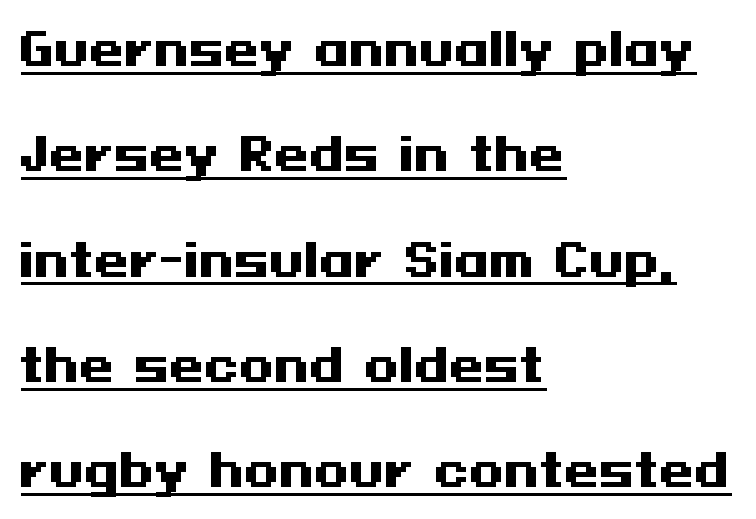
Q: Is the text bold? A: Yes.
Q: Is the text italic (slanted)? A: No, it is upright.
Q: Is the typeface a serif or a sans-serif typeface? A: Sans-serif.
Q: Is the text underlined? A: Yes.
Q: How is the paragraph aligned? A: Left-aligned.
Q: Is the spacing between letters normal or unusually wide? A: Normal.
Q: Is the spacing between lines tight, normal or loose? A: Loose.
Q: Width (condensed, normal, or wide)? A: Wide.
Q: Stroke contrast? A: Medium.
Q: x-height? A: Medium.
